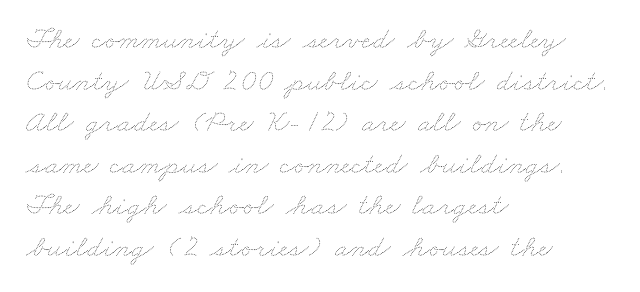
{"bold": "no", "weight": "thin", "width": "wide", "stroke_contrast": "medium", "x_height": "small", "monospaced": "no", "underline": "no", "align": "left", "line_spacing": "normal", "line_spacing_ratio": 1.34, "letter_spacing": "normal", "letter_spacing_em": 0.0, "glyph_px": 31}
